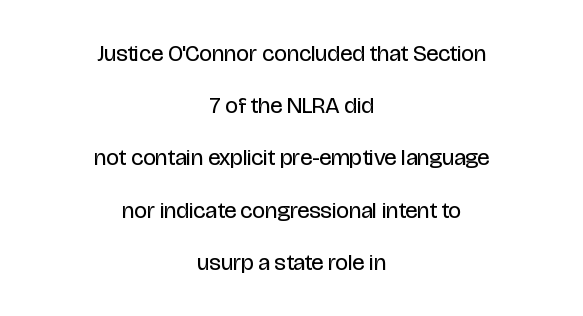
The image shows 23 px text type, upright; set centered, loose line spacing (2.27x), normal letter spacing, not underlined.
